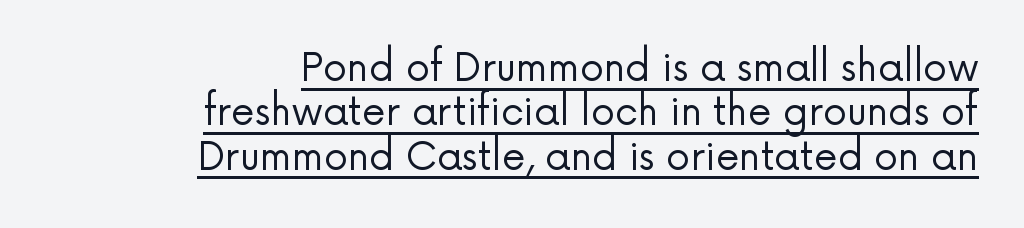
The image shows 38 px regular-weight sans-serif type, upright; set right-aligned, line spacing 1.17x, normal letter spacing, underlined; low stroke contrast and a medium x-height.
